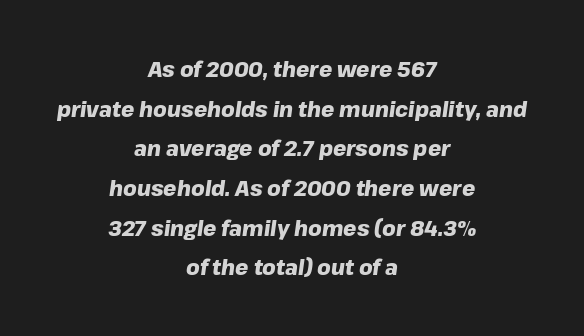
The line texture is even and compact thanks to regular tracking. Alignment: centered. The face used here has a pronounced slope to its letters. You'd pick this weight for a headline — it's a proper bold. Glance below the letters and you will spot only blank space.
